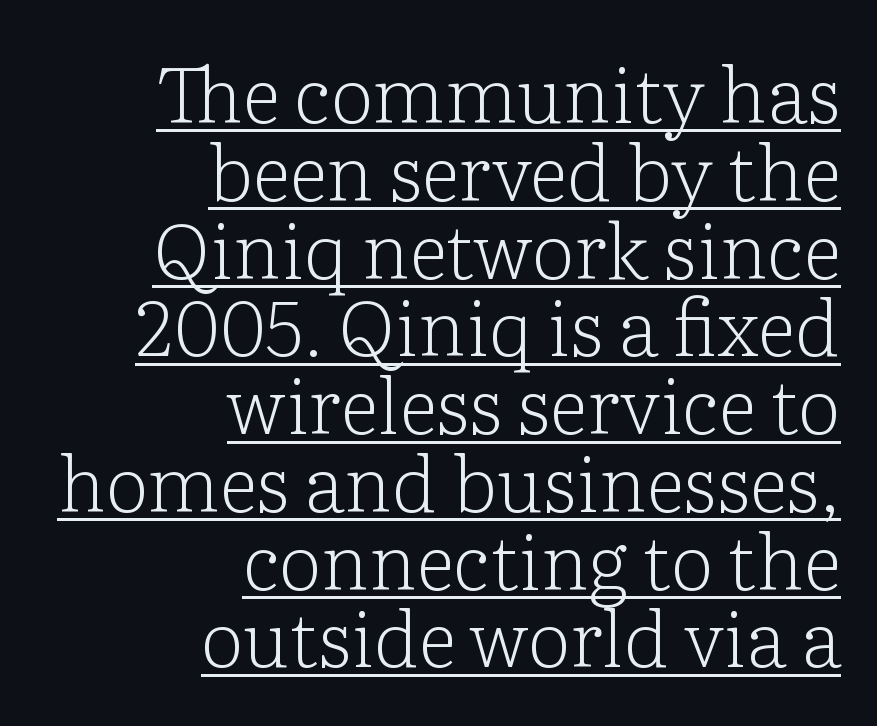
{"serif": "yes", "italic": "no", "bold": "no", "weight": "light", "width": "normal", "stroke_contrast": "low", "x_height": "medium", "monospaced": "no", "underline": "yes", "align": "right", "line_spacing": "tight", "line_spacing_ratio": 1.01, "letter_spacing": "normal", "letter_spacing_em": 0.0, "glyph_px": 77}
